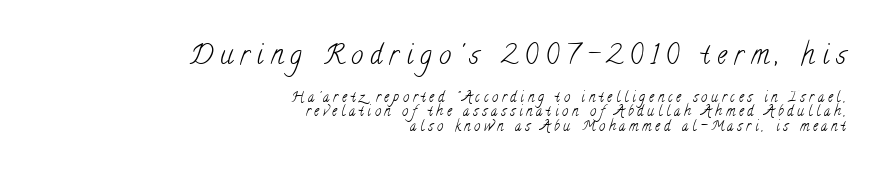
Q: Is the text bold? A: No.
Q: Is the text underlined? A: No.
Q: How is the paragraph aligned? A: Right-aligned.
Q: Is the spacing between letters normal or unusually wide? A: Unusually wide.
Q: Is the spacing between lines tight, normal or loose? A: Tight.
Q: Which block of text is set in a larger size, the first (top) or the second (bottom)? A: The first (top) one.
